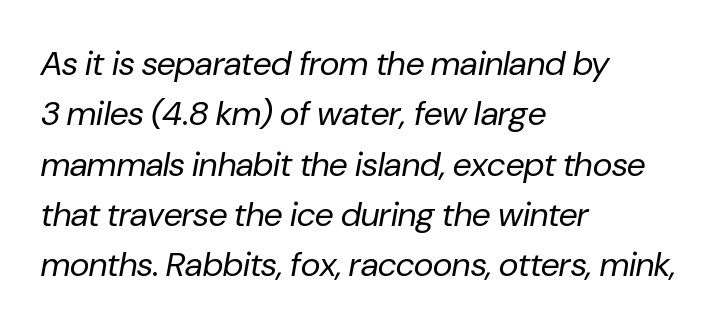
Default kerning and tracking; the words read as compact shapes. It's the slanting kind of type. Quick note: interline space is typical. The letters advance in unequal steps, a hallmark of proportional type. These glyphs show unthickened strokes, regular width or finer. The passage is arranged the way most books set body copy — flush left.
